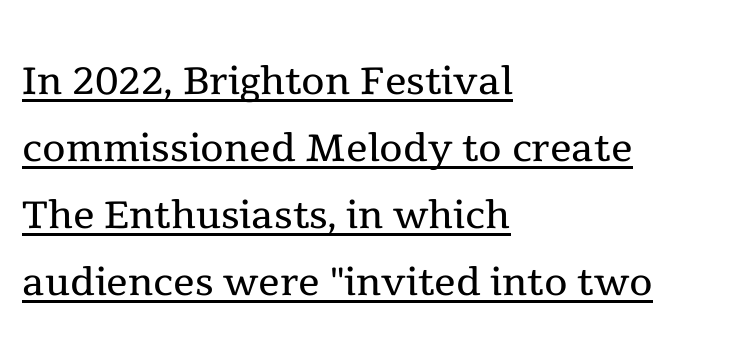
Q: Is the text bold? A: No.
Q: Is the text italic (slanted)? A: No, it is upright.
Q: Is the typeface a serif or a sans-serif typeface? A: Serif.
Q: Is the text underlined? A: Yes.
Q: How is the paragraph aligned? A: Left-aligned.
Q: Is the spacing between letters normal or unusually wide? A: Normal.
Q: Width (condensed, normal, or wide)? A: Normal.
Q: x-height? A: Medium.
Q: Monospaced? A: No.
